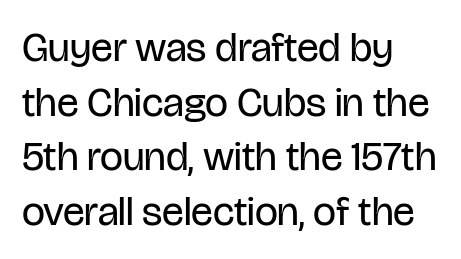
The image shows 41 px regular-weight, condensed sans-serif type, upright; set left-aligned, normal line spacing (1.33x), normal letter spacing, not underlined; low stroke contrast and a large x-height.
